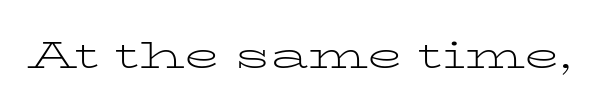
{"serif": "yes", "italic": "no", "bold": "no", "weight": "light", "width": "wide", "stroke_contrast": "low", "x_height": "medium", "monospaced": "no", "underline": "no", "letter_spacing": "normal", "letter_spacing_em": 0.0, "glyph_px": 36}
